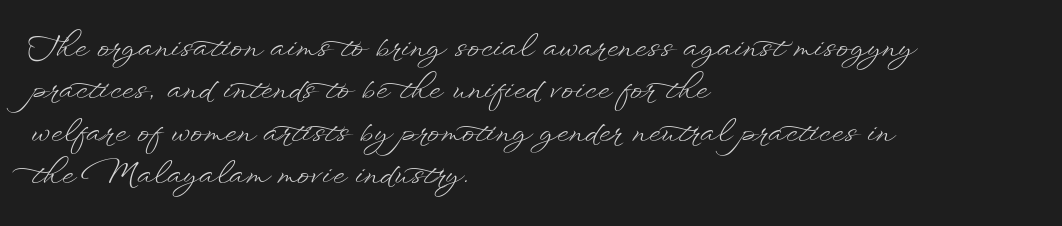
The image shows 30 px light, wide type; set left-aligned, normal line spacing (1.41x), normal letter spacing, not underlined; low stroke contrast and a small x-height.
